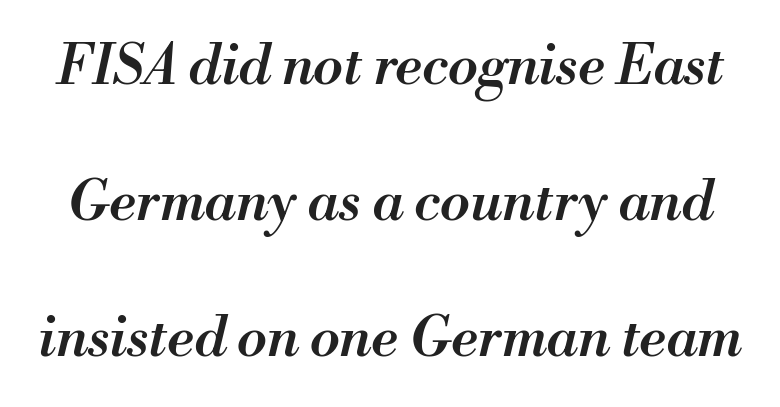
{"italic": "yes", "lean": "right", "slant_degrees": 13, "bold": "semi", "weight": "semibold", "width": "normal", "stroke_contrast": "medium", "x_height": "small", "monospaced": "no", "underline": "no", "line_spacing": "loose", "line_spacing_ratio": 2.47, "letter_spacing": "normal", "letter_spacing_em": 0.0, "glyph_px": 55}
